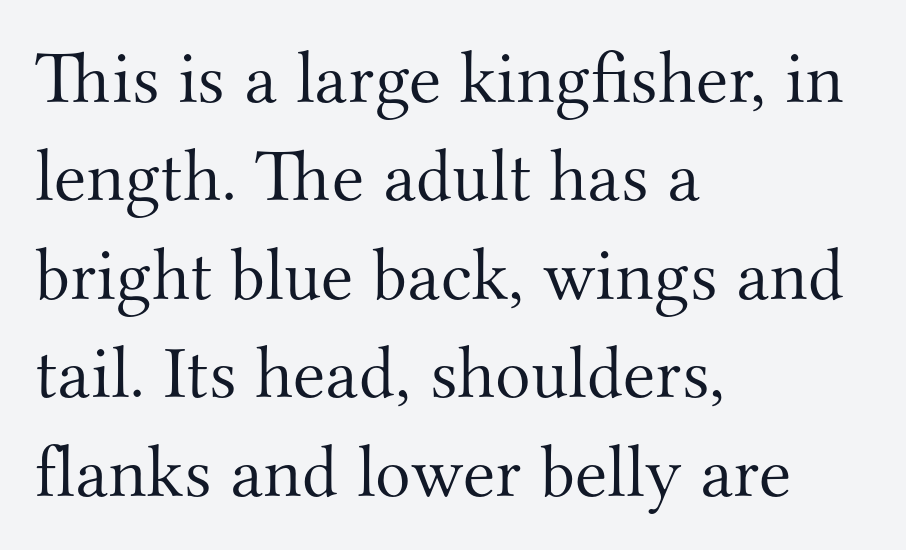
Look at the tracking — it's just the regular setting, nothing added. Posture: vertical. Is there much room between lines? A standard amount, neither cramped nor airy. Bold? No — there's no thickening of the strokes. Observe the serifs anchoring each vertical stroke in this sample. Left-aligned paragraph, ragged on the right.
